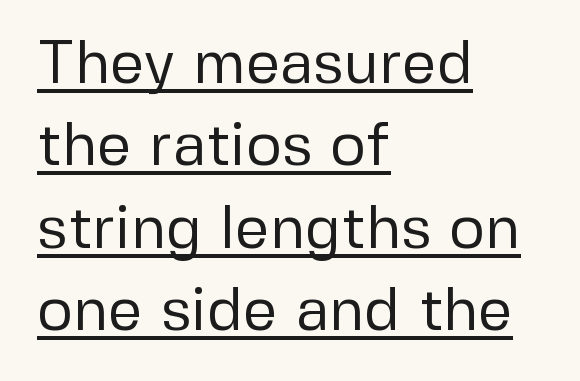
The image shows 61 px regular-weight sans-serif type, upright; set left-aligned, normal line spacing (1.35x), normal letter spacing, underlined; low stroke contrast and a medium x-height.
